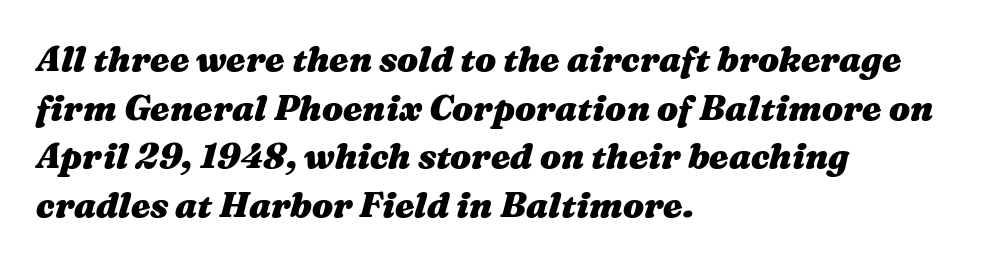
Q: Is the text bold? A: Yes.
Q: Is the text italic (slanted)? A: Yes, it leans right by about 16 degrees.
Q: Is the text underlined? A: No.
Q: How is the paragraph aligned? A: Left-aligned.
Q: Is the spacing between letters normal or unusually wide? A: Normal.
Q: Is the spacing between lines tight, normal or loose? A: Normal.
Q: Width (condensed, normal, or wide)? A: Wide.
Q: Stroke contrast? A: Medium.
Q: x-height? A: Medium.
Q: Monospaced? A: No.
